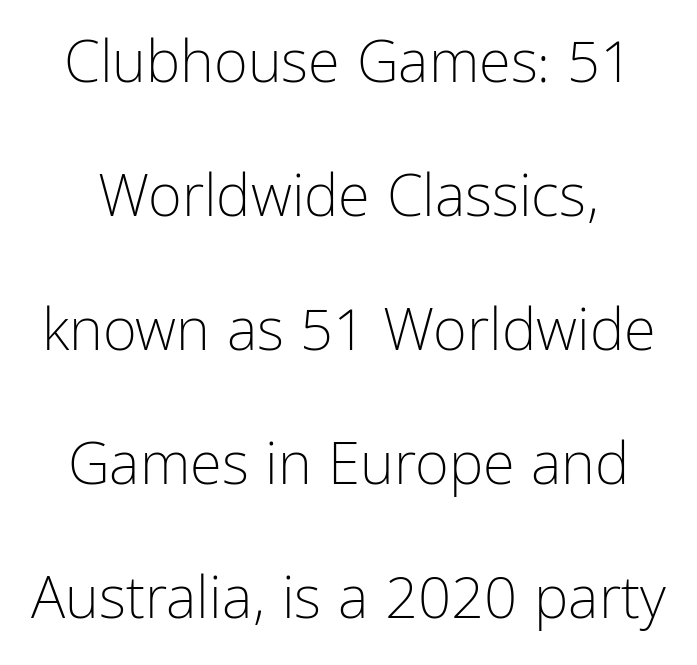
Is this a heavy cut? Hardly; it is regular or lighter. The face used here is a sans, in the tradition of grotesques and geometrics. Does the leading feel generous? Absolutely, it's lavish. This sample has the flowing, uneven cadence of proportional lettering. The space directly below the letters is spotless.
